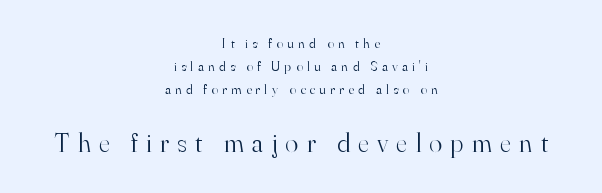
Q: Is the text bold? A: No.
Q: Is the text italic (slanted)? A: No, it is upright.
Q: Is the text underlined? A: No.
Q: How is the paragraph aligned? A: Centered.
Q: Is the spacing between letters normal or unusually wide? A: Unusually wide.
Q: Is the spacing between lines tight, normal or loose? A: Normal.
Q: Which block of text is set in a larger size, the first (top) or the second (bottom)? A: The second (bottom) one.
